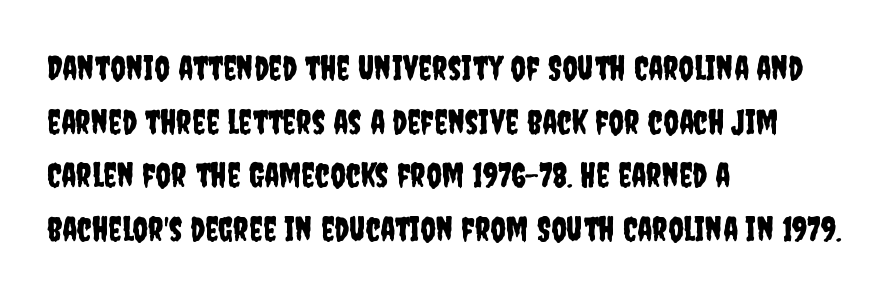
{"serif": "no", "italic": "no", "width": "condensed", "stroke_contrast": "low", "x_height": "large", "monospaced": "no", "underline": "no", "align": "left", "line_spacing": "normal", "line_spacing_ratio": 1.58, "letter_spacing": "normal", "letter_spacing_em": 0.0, "glyph_px": 34}
